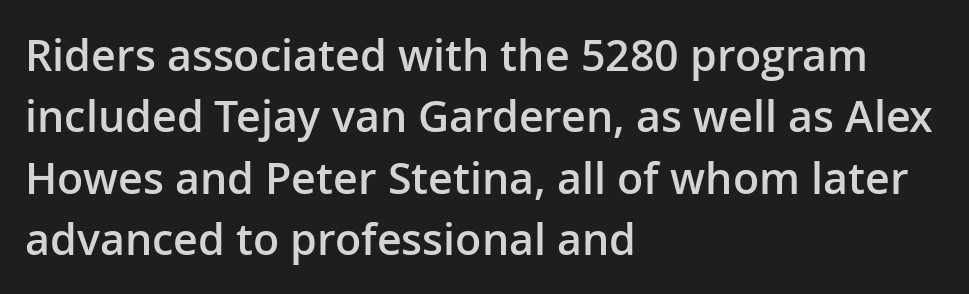
The image shows 43 px semibold sans-serif type, upright; set left-aligned, normal line spacing (1.43x), normal letter spacing, not underlined; low stroke contrast and a medium x-height.
